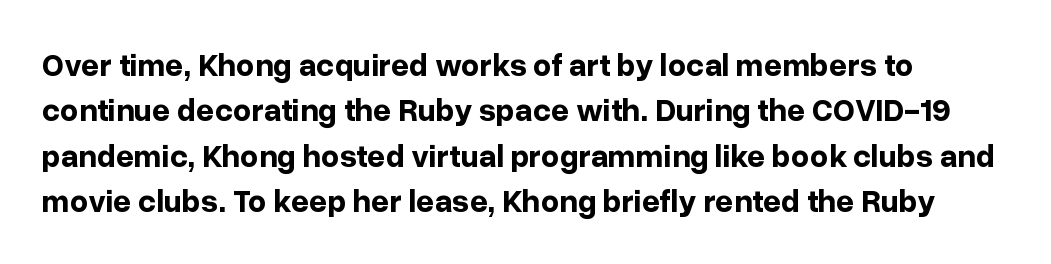
The image shows 32 px bold sans-serif type, upright; set normal line spacing (1.42x), normal letter spacing, not underlined; low stroke contrast and a medium x-height.
